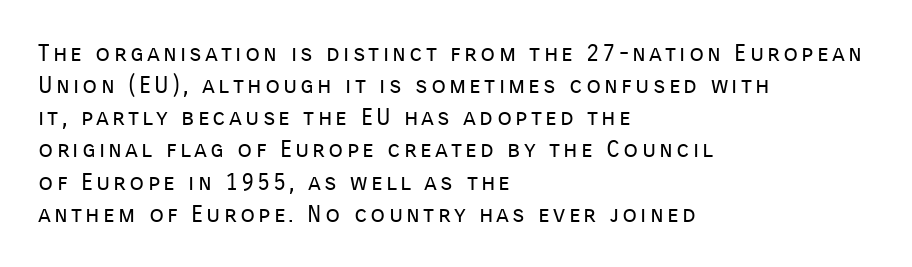
{"italic": "no", "bold": "no", "underline": "no", "align": "left", "line_spacing": "normal", "line_spacing_ratio": 1.34, "glyph_px": 24}
